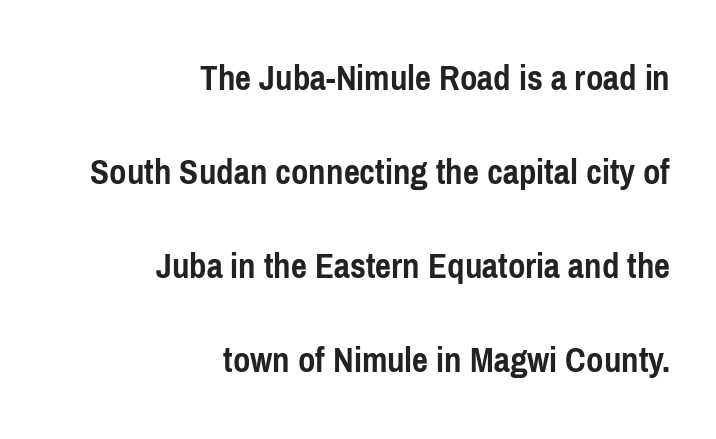
The image shows 38 px semibold, condensed sans-serif type, upright; set right-aligned, loose line spacing (2.47x), normal letter spacing, not underlined; low stroke contrast and a medium x-height.
